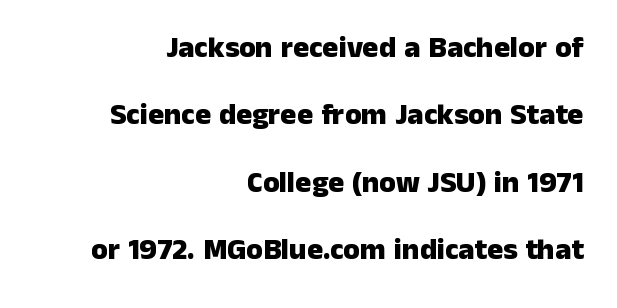
{"serif": "no", "italic": "no", "bold": "yes", "weight": "heavy", "width": "normal", "stroke_contrast": "low", "x_height": "medium", "monospaced": "no", "underline": "no", "align": "right", "line_spacing": "loose", "line_spacing_ratio": 2.25, "letter_spacing": "normal", "letter_spacing_em": 0.0, "glyph_px": 30}
